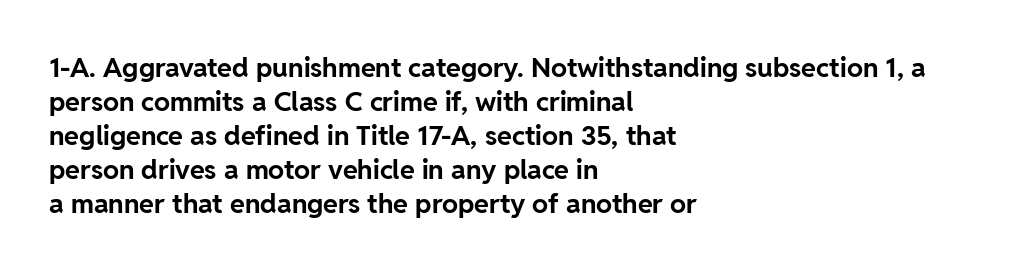
Does the weight exceed regular? Yes, all the way to bold. Short note: letters normally spaced. The space beneath each line is pristine and unruled. The typesetter chose a ragged-right arrangement here. Posture: vertical. The passage shown stacks its lines at a standard gap.
